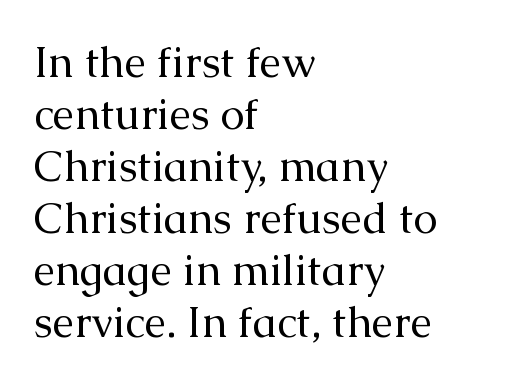
Q: Is the text bold? A: No.
Q: Is the text italic (slanted)? A: No, it is upright.
Q: Is the typeface a serif or a sans-serif typeface? A: Serif.
Q: Is the text underlined? A: No.
Q: How is the paragraph aligned? A: Left-aligned.
Q: Is the spacing between letters normal or unusually wide? A: Normal.
Q: Width (condensed, normal, or wide)? A: Normal.
Q: Stroke contrast? A: Medium.
Q: x-height? A: Medium.
Q: Monospaced? A: No.
